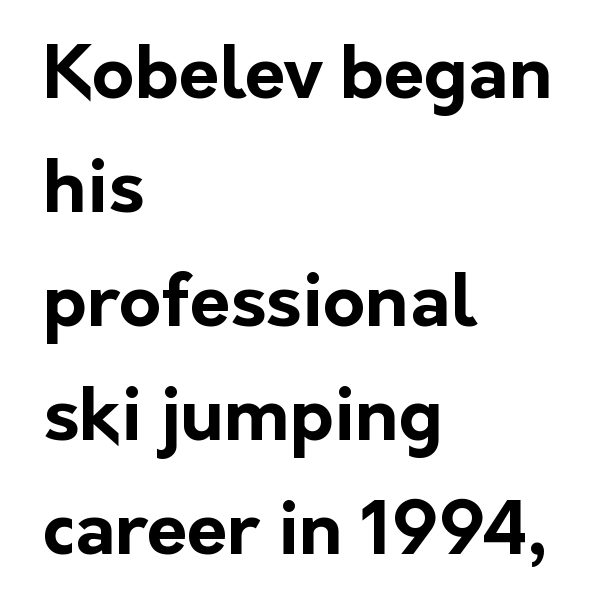
The image shows 73 px bold sans-serif type, upright; set left-aligned, normal line spacing (1.56x), normal letter spacing, not underlined; low stroke contrast and a medium x-height.
